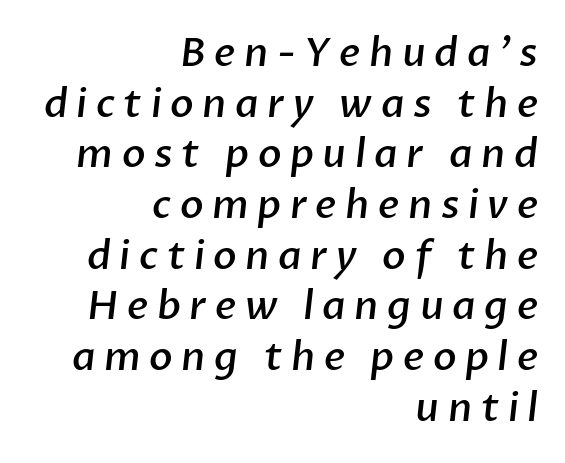
The rendering anchors every line to the right-hand side. Examine the stroke ends and you'll find no serifs. Is this a fixed-width face? No — the glyphs have proportional, varying widths. A clean baseline with only descenders dipping below it. The rendering inserts visible extra space after every character.
